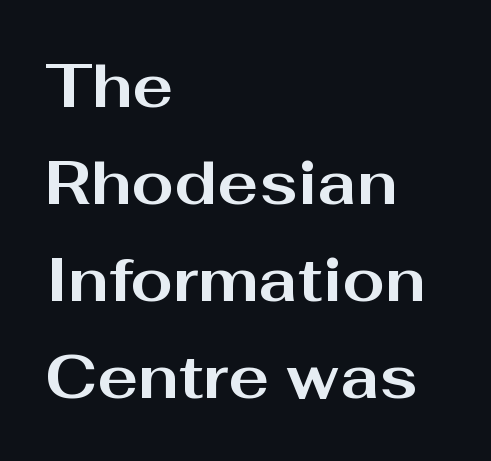
The image shows 61 px bold, wide sans-serif type, upright; set left-aligned, normal line spacing (1.59x), normal letter spacing, not underlined; medium stroke contrast and a medium x-height.
